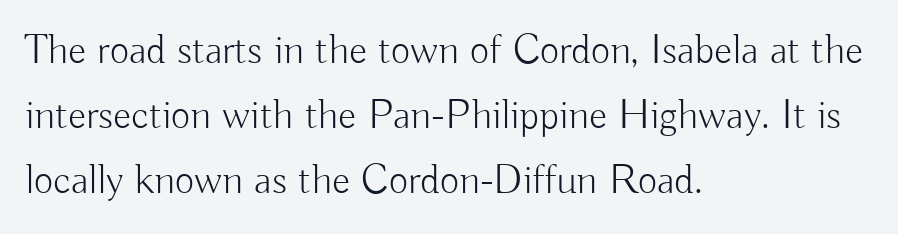
Q: Is the text bold? A: No.
Q: Is the text italic (slanted)? A: No, it is upright.
Q: Is the typeface a serif or a sans-serif typeface? A: Sans-serif.
Q: Is the text underlined? A: No.
Q: How is the paragraph aligned? A: Left-aligned.
Q: Is the spacing between letters normal or unusually wide? A: Normal.
Q: Is the spacing between lines tight, normal or loose? A: Normal.
Q: Width (condensed, normal, or wide)? A: Normal.
Q: Stroke contrast? A: Low.
Q: x-height? A: Small.
Q: Monospaced? A: No.
